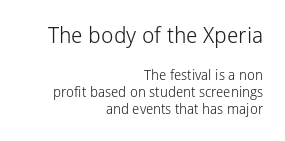
The image shows 22 px text type, upright; set right-aligned, line spacing 1.23x, normal letter spacing, not underlined; the first (top) block is 1.57x larger.
